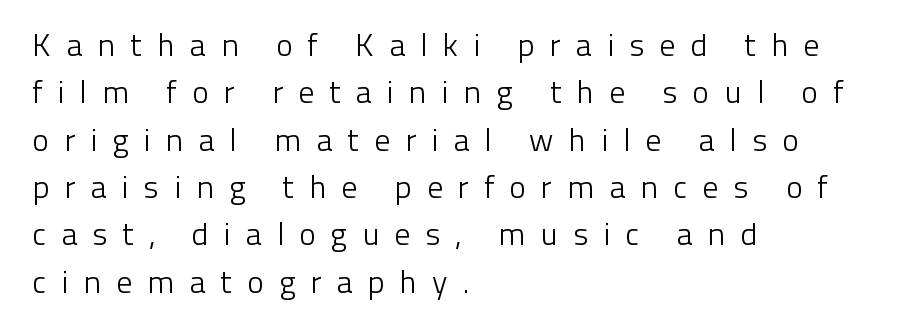
The image shows 32 px light sans-serif type, upright; set left-aligned, normal line spacing (1.48x), unusually wide letter spacing (+0.46 em), not underlined; low stroke contrast and a medium x-height.
